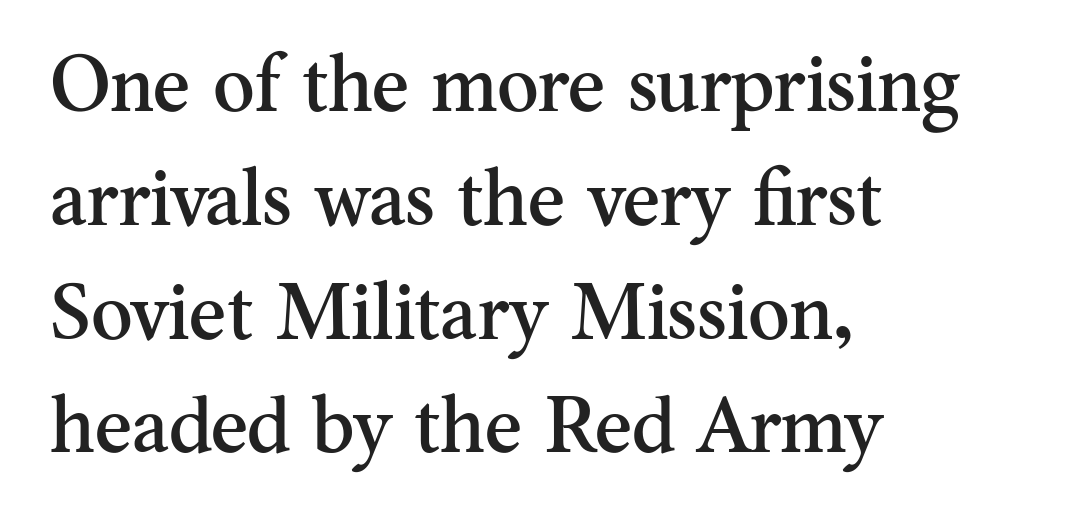
Q: Is the text italic (slanted)? A: No, it is upright.
Q: Is the typeface a serif or a sans-serif typeface? A: Serif.
Q: Is the text underlined? A: No.
Q: How is the paragraph aligned? A: Left-aligned.
Q: Is the spacing between letters normal or unusually wide? A: Normal.
Q: Is the spacing between lines tight, normal or loose? A: Normal.
Q: Width (condensed, normal, or wide)? A: Normal.
Q: Stroke contrast? A: Medium.
Q: x-height? A: Small.
Q: Monospaced? A: No.
